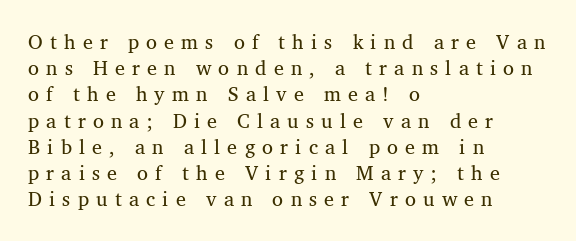
{"italic": "no", "bold": "no", "underline": "no", "align": "left", "line_spacing": "normal", "line_spacing_ratio": 1.31, "letter_spacing": "wide", "letter_spacing_em": 0.36, "glyph_px": 20}
